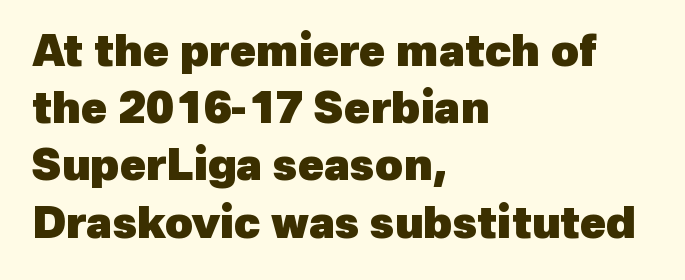
The image shows 43 px heavy sans-serif type; set left-aligned, normal line spacing (1.33x), normal letter spacing, not underlined; a medium x-height.
